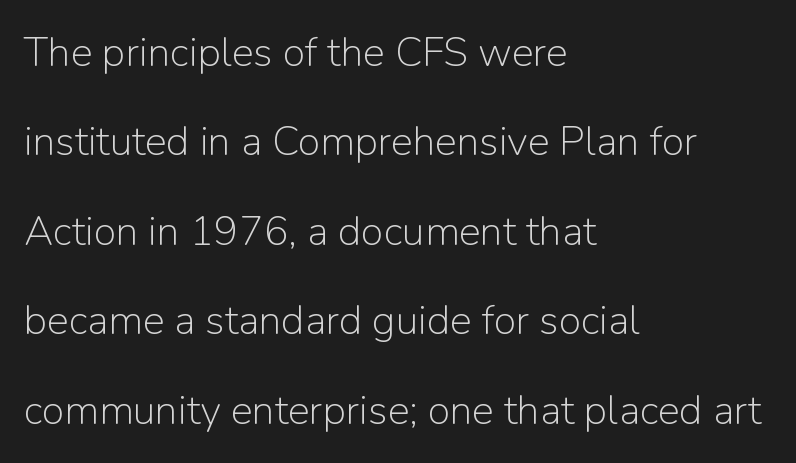
The image shows 41 px light sans-serif type, upright; set left-aligned, loose line spacing (2.18x), normal letter spacing, not underlined; low stroke contrast and a medium x-height.
